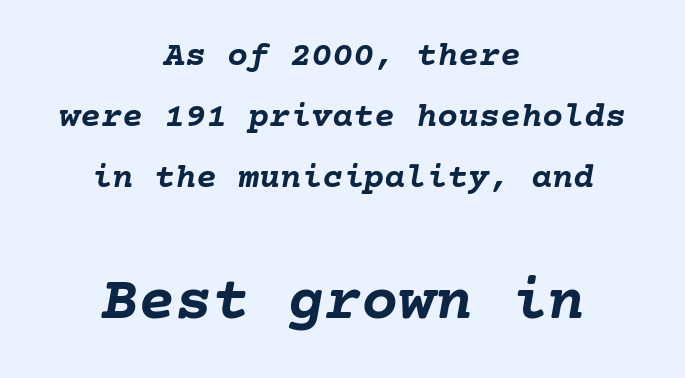
Q: Is the text bold? A: Yes.
Q: Is the text italic (slanted)? A: Yes, it leans right by about 10 degrees.
Q: Is the text underlined? A: No.
Q: How is the paragraph aligned? A: Centered.
Q: Is the spacing between letters normal or unusually wide? A: Normal.
Q: Which block of text is set in a larger size, the first (top) or the second (bottom)? A: The second (bottom) one.
Q: Width (condensed, normal, or wide)? A: Normal.
Q: Stroke contrast? A: Low.
Q: x-height? A: Medium.
